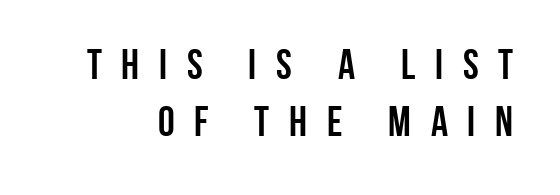
Descenders are the only things crossing below the line. Check where the strokes stop: nothing finishes them off — pure sans. Spacing verdict: proportional, widths tailored to each character. The rows are spaced the way most documents space them. A typesetter would mark this as roman, not italic.
